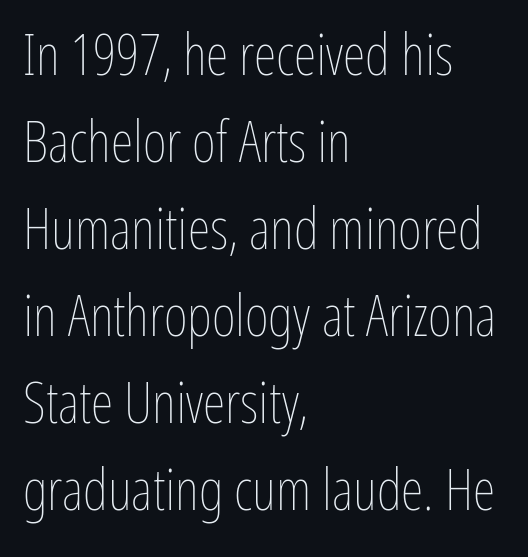
{"italic": "no", "bold": "no", "weight": "thin", "width": "condensed", "stroke_contrast": "low", "x_height": "medium", "monospaced": "no", "underline": "no", "align": "left", "line_spacing": "normal", "line_spacing_ratio": 1.5, "letter_spacing": "normal", "letter_spacing_em": 0.0, "glyph_px": 58}
